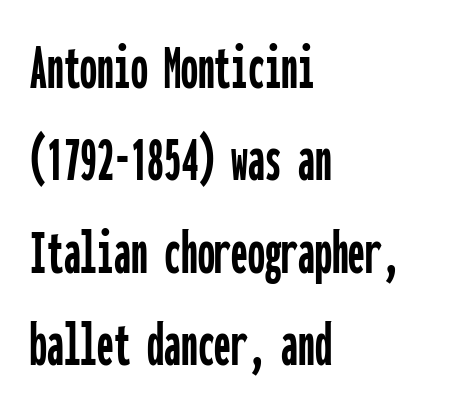
{"serif": "no", "italic": "no", "width": "condensed", "stroke_contrast": "low", "x_height": "medium", "monospaced": "yes", "underline": "no", "align": "left", "line_spacing": "normal", "line_spacing_ratio": 1.38, "letter_spacing": "normal", "letter_spacing_em": 0.0, "glyph_px": 67}
